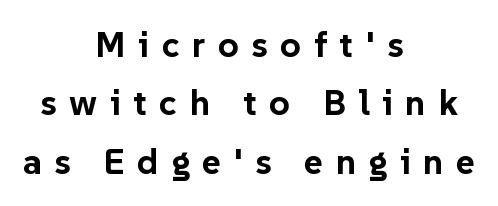
The gap between lines stays unmarked. Typeset on center — no edge is straight. Every stem runs plumb, perpendicular to the baseline. These lines have a slow, spaced-out rhythm from letter to letter. Is this a sans? Yes — the strokes have no serifs. Normally led — the rows are evenly, conventionally spaced.
